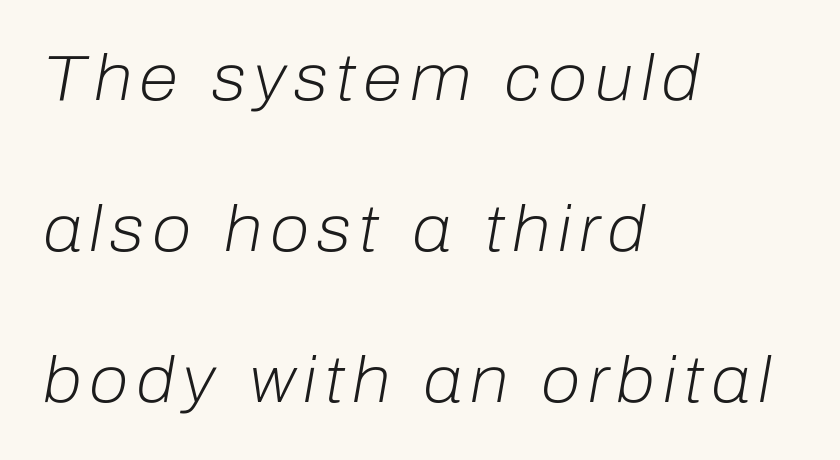
The image shows 64 px light type, italic (leaning right); set left-aligned, loose line spacing (2.36x), not underlined; low stroke contrast and a medium x-height.
